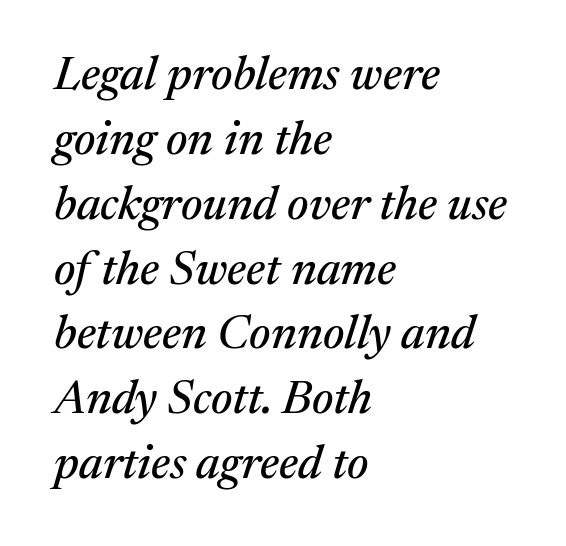
Leading: standard. Italic? Definitely — the glyphs are oblique. The glyphs in this specimen are seriffed. The line texture is even and compact thanks to regular tracking. The zone under the glyphs is completely vacant. The passage shown is typed in a proportional face where columns would drift.
